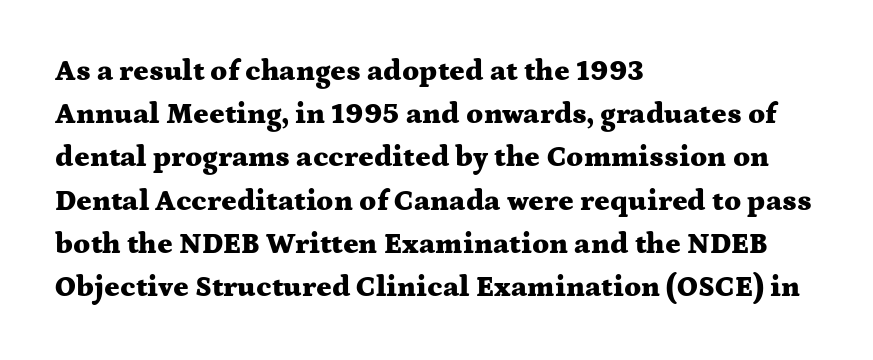
Q: Is the text bold? A: Yes.
Q: Is the text italic (slanted)? A: No, it is upright.
Q: Is the typeface a serif or a sans-serif typeface? A: Serif.
Q: Is the text underlined? A: No.
Q: How is the paragraph aligned? A: Left-aligned.
Q: Is the spacing between letters normal or unusually wide? A: Normal.
Q: Is the spacing between lines tight, normal or loose? A: Normal.
Q: Width (condensed, normal, or wide)? A: Wide.
Q: Stroke contrast? A: Medium.
Q: x-height? A: Medium.
Q: Monospaced? A: No.
